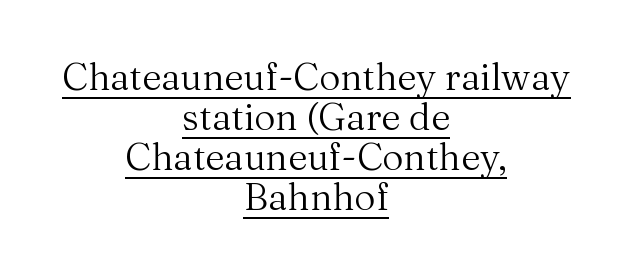
{"serif": "yes", "italic": "no", "bold": "no", "weight": "regular", "width": "normal", "stroke_contrast": "medium", "x_height": "medium", "monospaced": "no", "underline": "yes", "align": "center", "line_spacing": "tight", "line_spacing_ratio": 1.08, "letter_spacing": "normal", "letter_spacing_em": 0.0, "glyph_px": 37}
